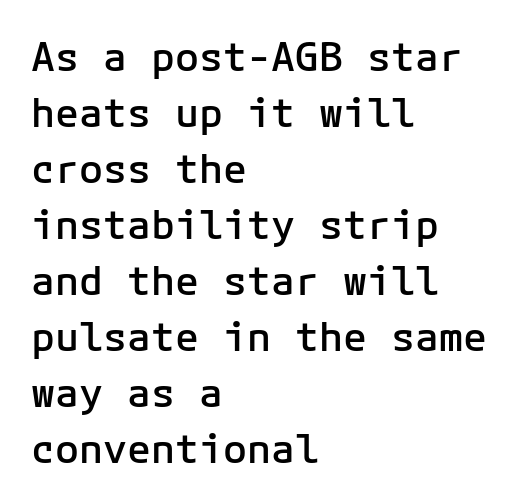
Q: Is the text bold? A: Semi-bold.
Q: Is the text italic (slanted)? A: No, it is upright.
Q: Is the typeface a serif or a sans-serif typeface? A: Sans-serif.
Q: Is the text underlined? A: No.
Q: How is the paragraph aligned? A: Left-aligned.
Q: Is the spacing between letters normal or unusually wide? A: Normal.
Q: Is the spacing between lines tight, normal or loose? A: Normal.
Q: Width (condensed, normal, or wide)? A: Normal.
Q: Stroke contrast? A: Low.
Q: x-height? A: Medium.
Q: Monospaced? A: Yes.
